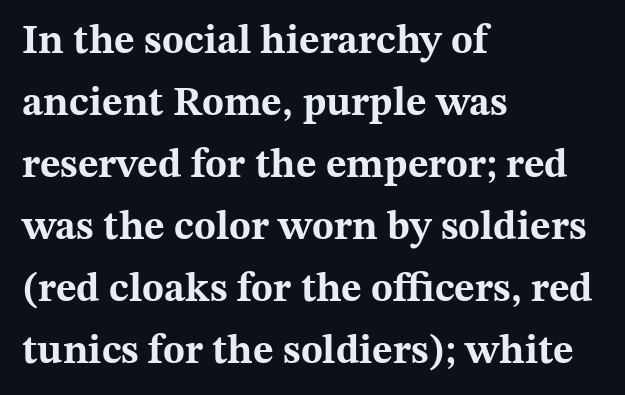
Q: Is the text bold? A: Yes.
Q: Is the text italic (slanted)? A: No, it is upright.
Q: Is the typeface a serif or a sans-serif typeface? A: Serif.
Q: Is the text underlined? A: No.
Q: How is the paragraph aligned? A: Left-aligned.
Q: Is the spacing between letters normal or unusually wide? A: Normal.
Q: Is the spacing between lines tight, normal or loose? A: Normal.
Q: Width (condensed, normal, or wide)? A: Wide.
Q: Stroke contrast? A: Medium.
Q: x-height? A: Medium.
Q: Monospaced? A: No.
